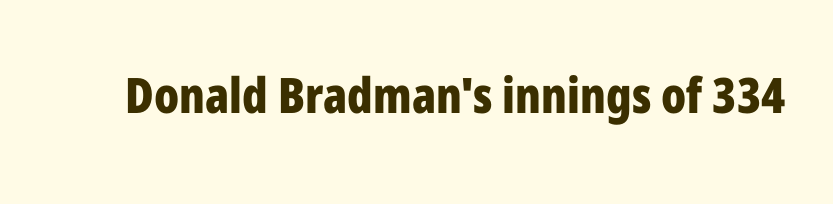
The face used here has the dense, thick strokes of a bold. The passage shown is not underscored anywhere. Is this a sans? Yes — the strokes have no serifs. Nothing unusual about the tracking: characters are spaced as the font intends. The rendering uses natural spacing where letterforms have individual widths. The typography opts for an upright posture over an oblique one.
